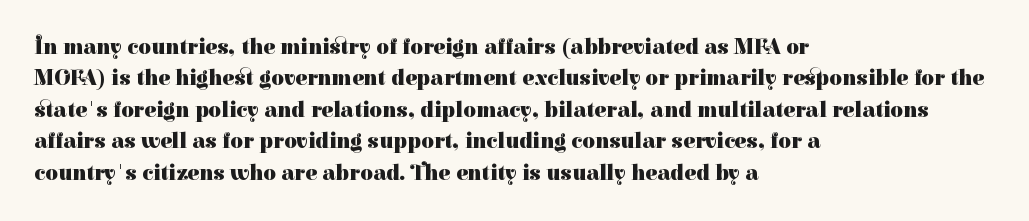
The image shows 22 px bold type, upright; set left-aligned, normal line spacing (1.43x), normal letter spacing, not underlined.
